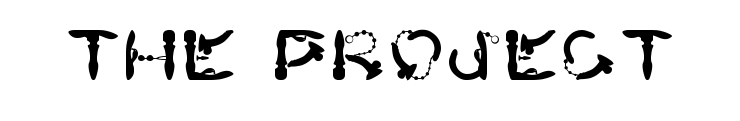
How are the letters spaced? Ordinarily, with no added tracking. No word sits above an underline. Italic? Not at all — the glyphs are vertical. The font family rendered here belongs to the sans-serif group.
